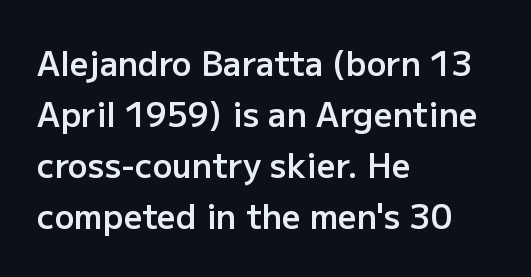
{"serif": "no", "italic": "no", "bold": "semi", "weight": "semibold", "width": "normal", "stroke_contrast": "low", "x_height": "medium", "monospaced": "no", "underline": "no", "align": "left", "line_spacing": "normal", "line_spacing_ratio": 1.55, "letter_spacing": "normal", "letter_spacing_em": 0.0, "glyph_px": 33}
